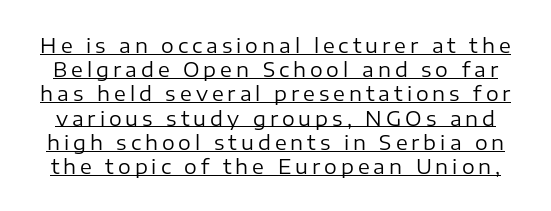
The image shows 20 px text type, upright; set line spacing 1.21x, unusually wide letter spacing (+0.2 em), underlined.
